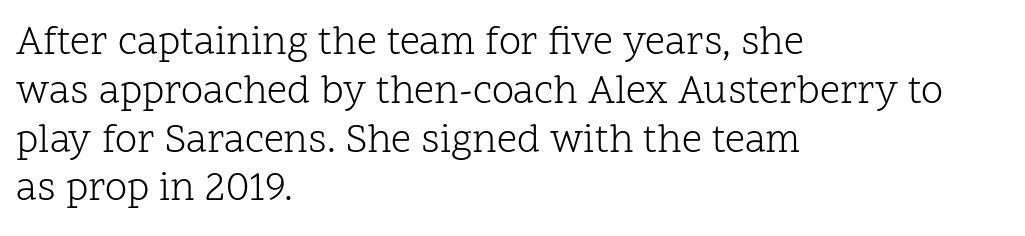
{"serif": "yes", "italic": "no", "bold": "no", "weight": "light", "width": "normal", "stroke_contrast": "low", "x_height": "medium", "monospaced": "no", "underline": "no", "align": "left", "line_spacing_ratio": 1.22, "letter_spacing": "normal", "letter_spacing_em": 0.0, "glyph_px": 40}
